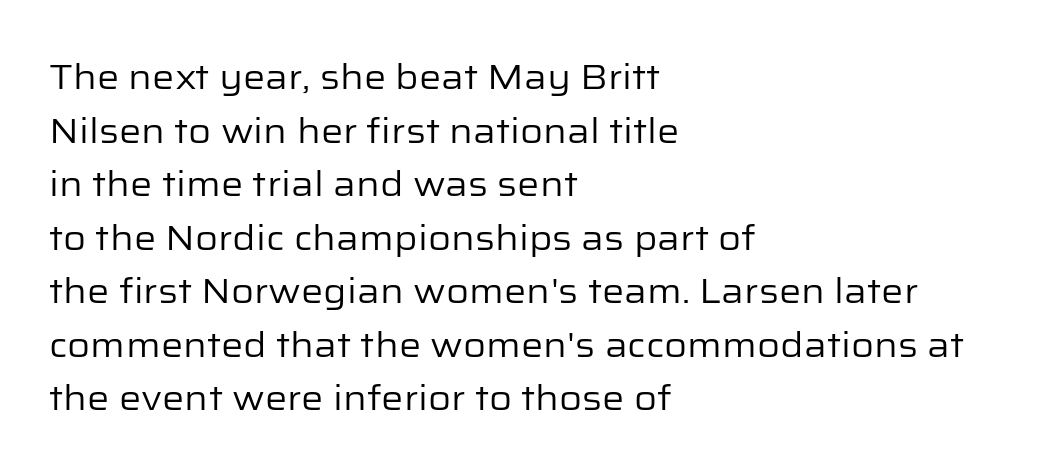
No chunkiness to these letters — they're not bold. The space beneath each line is pristine and unruled. Horizontally, the lines are justified to the leading edge only. The letters sit at their default tracking, neither squeezed nor spread.
